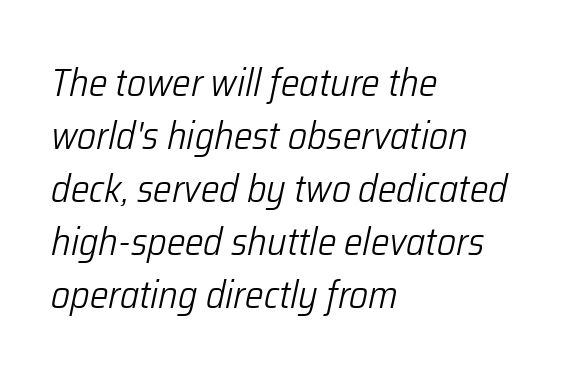
{"italic": "yes", "lean": "right", "slant_degrees": 12, "bold": "no", "weight": "light", "width": "condensed", "stroke_contrast": "low", "x_height": "medium", "monospaced": "no", "underline": "no", "align": "left", "line_spacing": "normal", "line_spacing_ratio": 1.36, "letter_spacing": "normal", "letter_spacing_em": 0.0, "glyph_px": 39}
